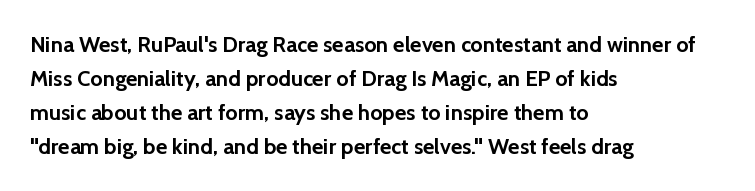
The image shows 22 px bold type, upright; set left-aligned, normal line spacing (1.55x), normal letter spacing, not underlined.
